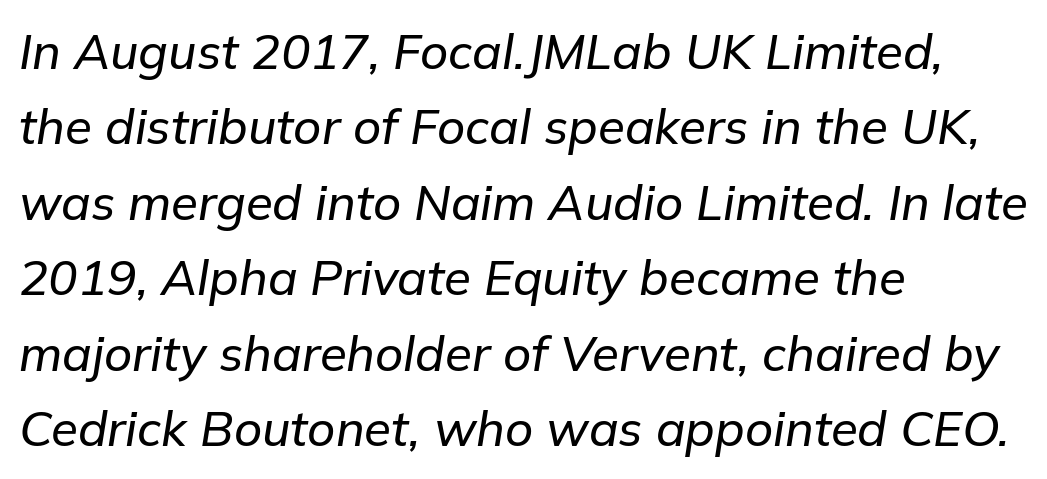
The block of text has a typical density, with ordinary space between rows. These lines are rendered in a variable-pitch font. There is no visible air inserted between adjacent glyphs. Emphasis-style slanted type is in use. The area under the type is left untouched. Short and long lines alike share a common starting point at left.
